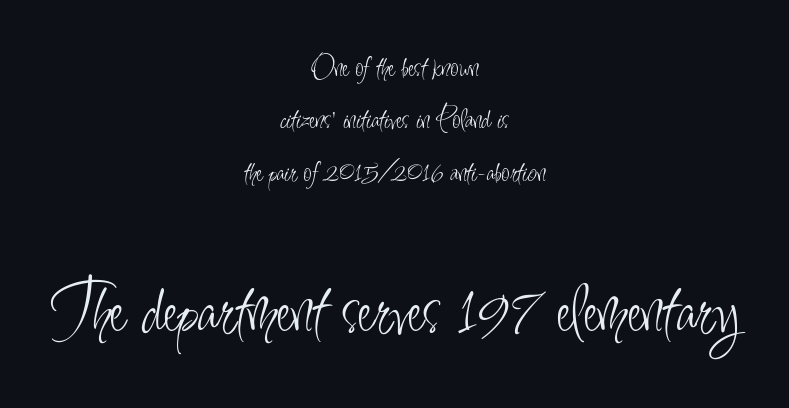
The image shows 74 px light, condensed sans-serif type; set centered, line spacing 1.75x, normal letter spacing, not underlined; the second (bottom) block is 2.47x larger; low stroke contrast and a small x-height.
